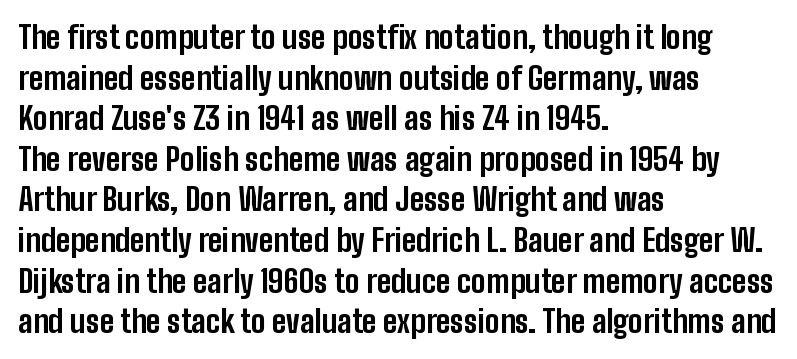
{"serif": "no", "italic": "no", "bold": "yes", "weight": "bold", "width": "condensed", "stroke_contrast": "low", "x_height": "medium", "monospaced": "no", "underline": "no", "align": "left", "line_spacing": "normal", "line_spacing_ratio": 1.31, "letter_spacing": "normal", "letter_spacing_em": 0.0, "glyph_px": 31}
